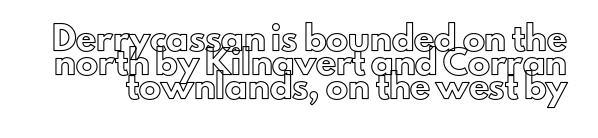
Words appear dense and cohesive because spacing is normal. It's the straight-up-and-down kind of type. Summary of vertical rhythm: compact, with narrow interline spacing. Check under the words: just untouched page.
